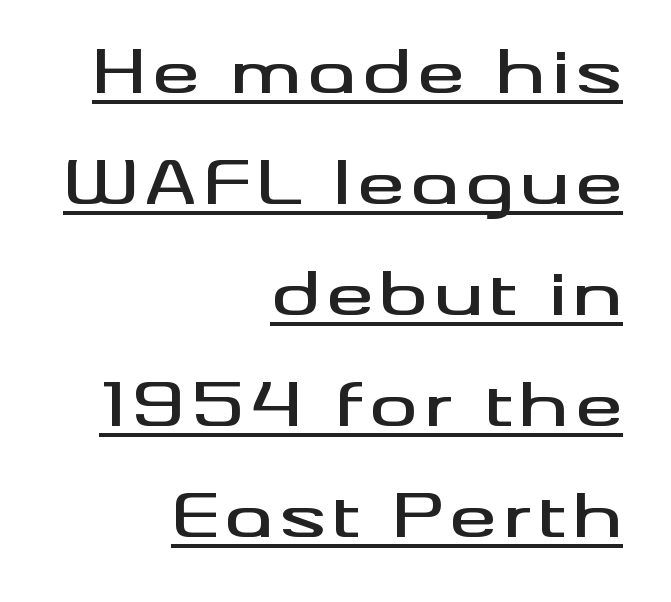
{"serif": "no", "italic": "no", "width": "wide", "stroke_contrast": "medium", "x_height": "small", "monospaced": "no", "underline": "yes", "align": "right", "line_spacing_ratio": 1.88, "glyph_px": 59}
